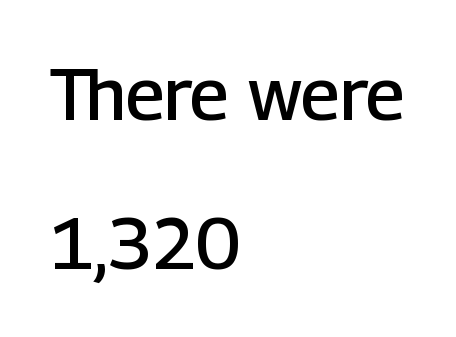
Q: Is the text bold? A: Semi-bold.
Q: Is the text italic (slanted)? A: No, it is upright.
Q: Is the typeface a serif or a sans-serif typeface? A: Sans-serif.
Q: Is the text underlined? A: No.
Q: How is the paragraph aligned? A: Left-aligned.
Q: Is the spacing between letters normal or unusually wide? A: Normal.
Q: Is the spacing between lines tight, normal or loose? A: Loose.
Q: Width (condensed, normal, or wide)? A: Normal.
Q: Stroke contrast? A: Low.
Q: x-height? A: Medium.
Q: Monospaced? A: No.
